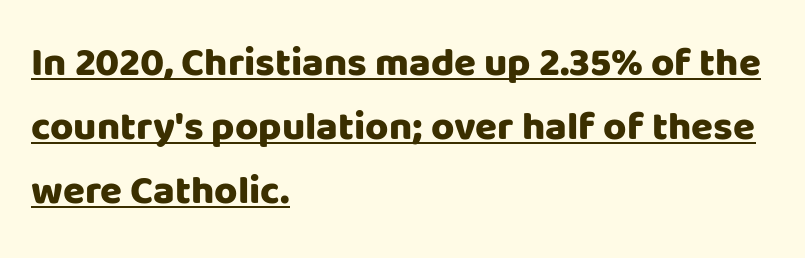
Notice how thick the strokes are: this is what a full bold looks like. Type style note: lacks serifs. The letters advance in unequal steps, a hallmark of proportional type. Like a heading marked for emphasis, these lines bear an underscore. Style check: upright. Honestly, the letter spacing is just normal — you wouldn't notice it.
